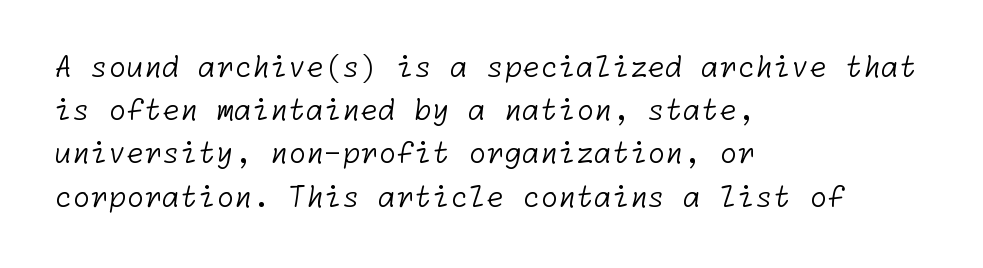
Q: Is the text bold? A: No.
Q: Is the typeface a serif or a sans-serif typeface? A: Sans-serif.
Q: Is the text underlined? A: No.
Q: How is the paragraph aligned? A: Left-aligned.
Q: Is the spacing between letters normal or unusually wide? A: Normal.
Q: Is the spacing between lines tight, normal or loose? A: Normal.
Q: Width (condensed, normal, or wide)? A: Normal.
Q: Stroke contrast? A: Low.
Q: x-height? A: Medium.
